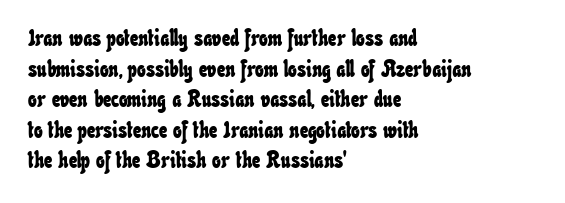
{"underline": "no", "align": "left", "line_spacing": "normal", "line_spacing_ratio": 1.33, "letter_spacing": "normal", "letter_spacing_em": 0.0, "glyph_px": 23}
